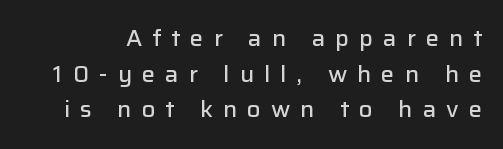
The image shows 22 px text type, upright; set normal line spacing (1.62x), unusually wide letter spacing (+0.46 em), not underlined.
